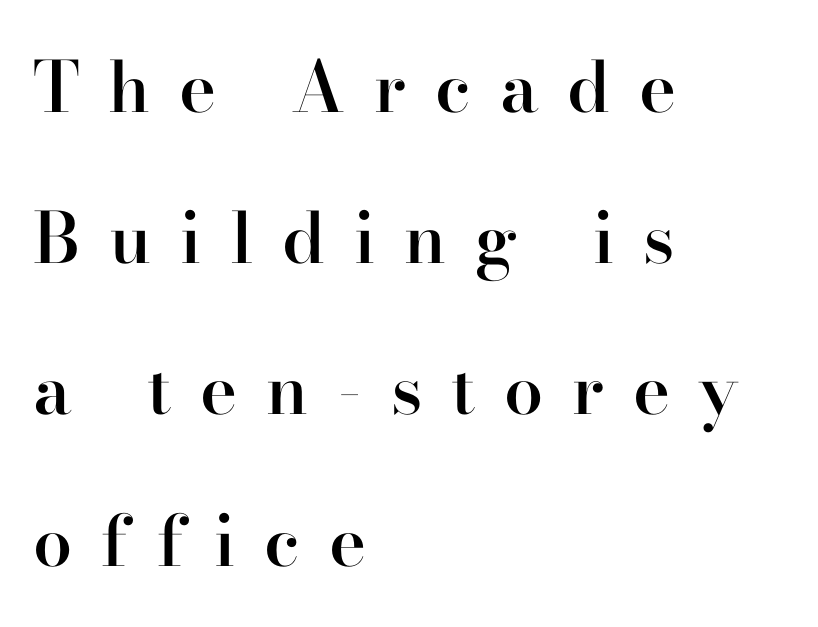
{"serif": "yes", "italic": "no", "bold": "semi", "weight": "semibold", "width": "normal", "stroke_contrast": "high", "x_height": "small", "monospaced": "no", "underline": "no", "align": "left", "line_spacing": "loose", "line_spacing_ratio": 2.16, "letter_spacing": "wide", "letter_spacing_em": 0.41, "glyph_px": 70}
